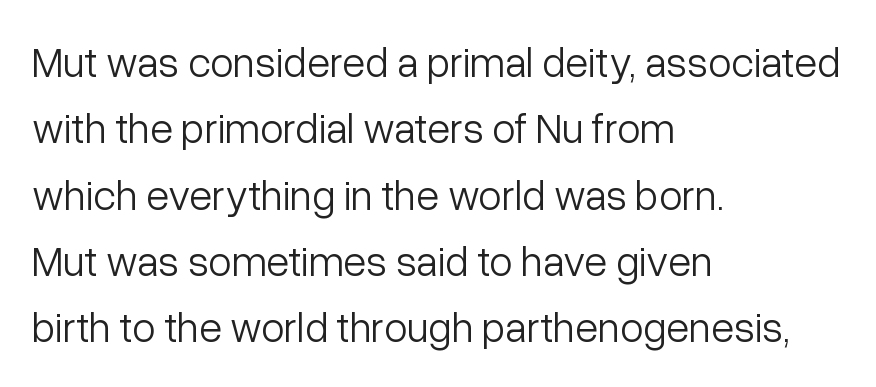
The image shows 42 px light sans-serif type, upright; set left-aligned, normal line spacing (1.58x), normal letter spacing, not underlined; low stroke contrast and a medium x-height.
